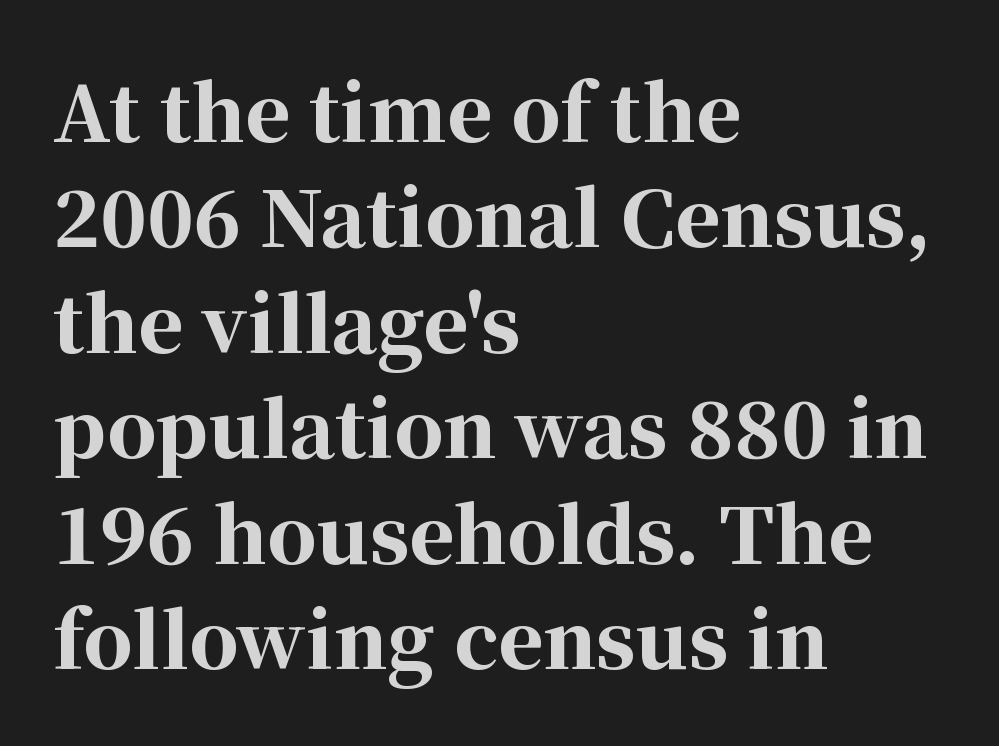
The image shows 77 px bold serif type, upright; set left-aligned, normal line spacing (1.37x), normal letter spacing, not underlined; high stroke contrast and a medium x-height.
